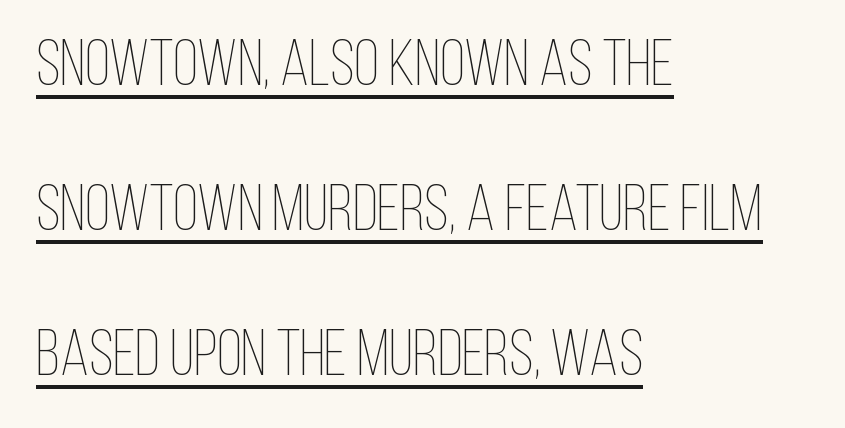
Q: Is the text bold? A: No.
Q: Is the text italic (slanted)? A: No, it is upright.
Q: Is the text underlined? A: Yes.
Q: How is the paragraph aligned? A: Left-aligned.
Q: Is the spacing between letters normal or unusually wide? A: Normal.
Q: Is the spacing between lines tight, normal or loose? A: Loose.
Q: Width (condensed, normal, or wide)? A: Condensed.
Q: Stroke contrast? A: Low.
Q: x-height? A: Large.
Q: Monospaced? A: No.
